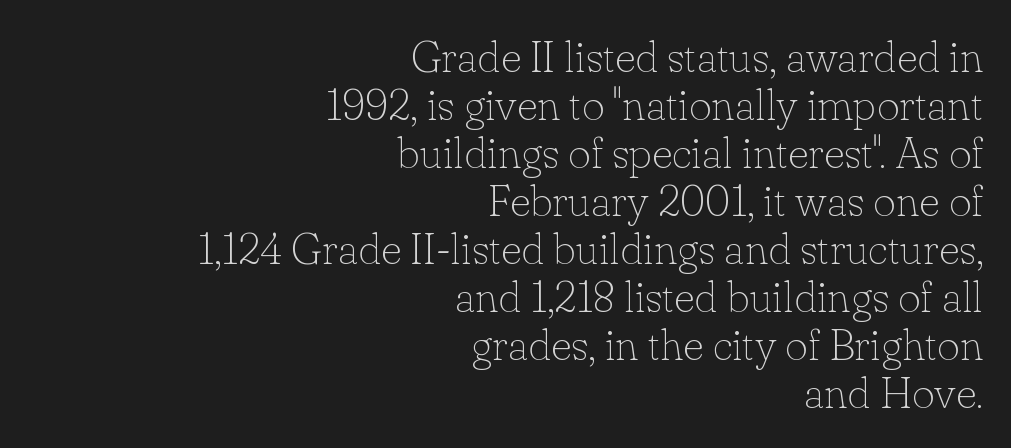
All the whitespace from short lines collects on the left. The characters display serif detailing at their extremities. Every stem runs plumb, perpendicular to the baseline. Leading: reduced.
